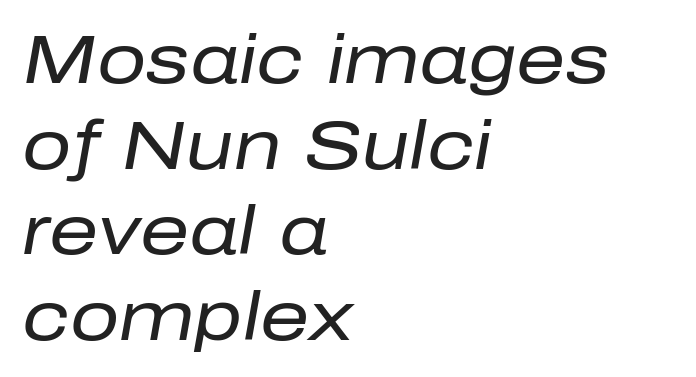
{"italic": "yes", "lean": "right", "slant_degrees": 10, "bold": "no", "weight": "regular", "width": "normal", "stroke_contrast": "low", "x_height": "medium", "monospaced": "no", "underline": "no", "align": "left", "line_spacing_ratio": 1.24, "letter_spacing": "normal", "letter_spacing_em": 0.0, "glyph_px": 69}
